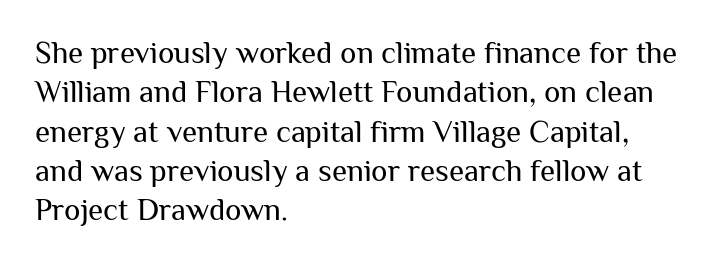
{"serif": "no", "italic": "no", "bold": "no", "weight": "regular", "width": "normal", "stroke_contrast": "medium", "x_height": "medium", "monospaced": "no", "underline": "no", "align": "left", "line_spacing": "normal", "line_spacing_ratio": 1.27, "letter_spacing": "normal", "letter_spacing_em": 0.0, "glyph_px": 31}
